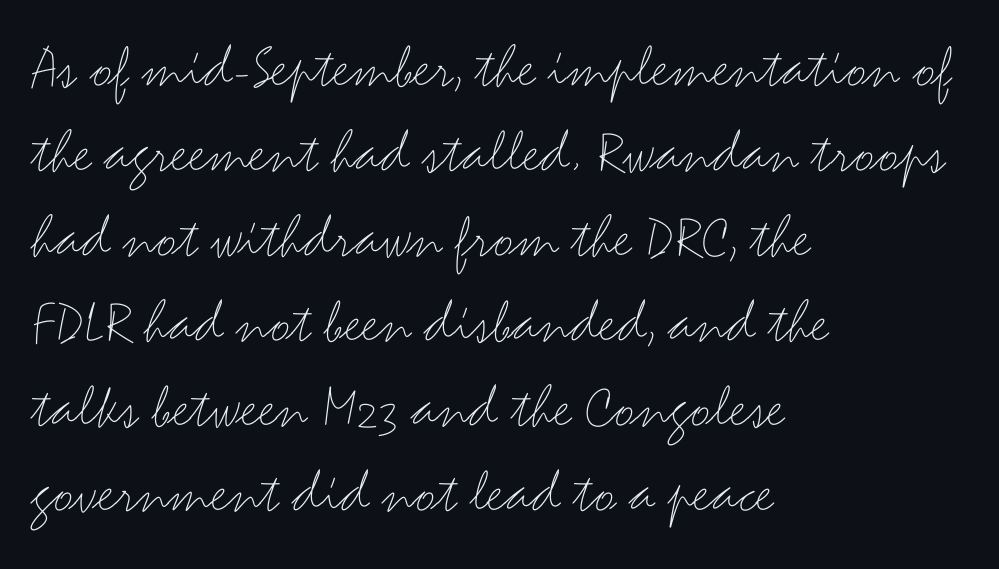
{"serif": "no", "bold": "no", "weight": "thin", "width": "wide", "stroke_contrast": "medium", "x_height": "small", "monospaced": "no", "underline": "no", "align": "left", "line_spacing": "normal", "line_spacing_ratio": 1.35, "letter_spacing": "normal", "letter_spacing_em": 0.0, "glyph_px": 63}
